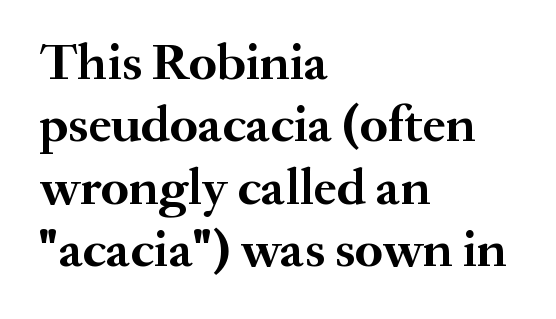
A typesetter would call this proportional, since set widths differ per character. Bold? Absolutely — the strokes are thick and heavy. Short and long lines alike share a common starting point at left. Descender tails drop into unmarked territory. The type sits square on the baseline with zero lean. The type family on display is of the serif kind.
